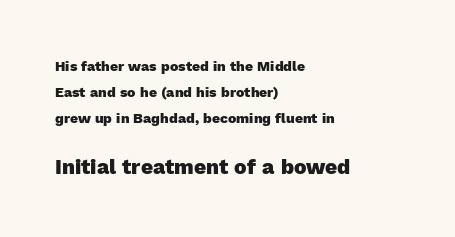
The image shows 21 px bold type, upright; set left-aligned, line spacing 1.86x, normal letter spacing, not underlined; the second (bottom) block is 1.5x larger.
